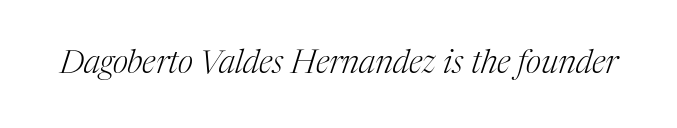
{"serif": "yes", "italic": "yes", "lean": "right", "slant_degrees": 17, "bold": "no", "weight": "light", "width": "normal", "stroke_contrast": "medium", "x_height": "medium", "monospaced": "no", "underline": "no", "letter_spacing": "normal", "letter_spacing_em": 0.0, "glyph_px": 33}
